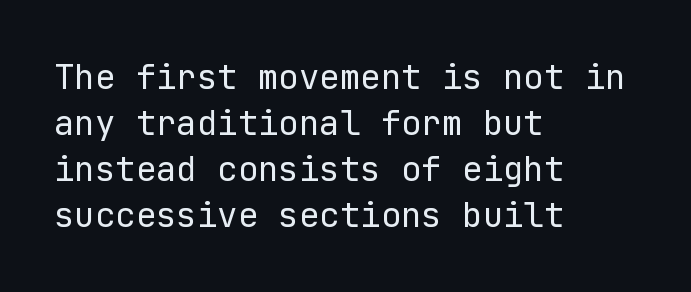
Q: Is the text bold? A: No.
Q: Is the text italic (slanted)? A: No, it is upright.
Q: Is the typeface a serif or a sans-serif typeface? A: Sans-serif.
Q: Is the text underlined? A: No.
Q: How is the paragraph aligned? A: Left-aligned.
Q: Is the spacing between letters normal or unusually wide? A: Normal.
Q: Is the spacing between lines tight, normal or loose? A: Normal.
Q: Width (condensed, normal, or wide)? A: Normal.
Q: Stroke contrast? A: Low.
Q: x-height? A: Medium.
